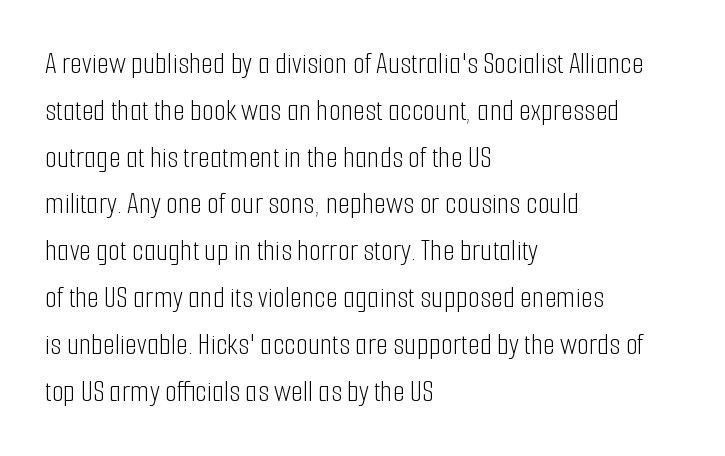
{"serif": "no", "italic": "no", "bold": "no", "weight": "light", "width": "condensed", "stroke_contrast": "low", "x_height": "medium", "monospaced": "no", "underline": "no", "align": "left", "line_spacing": "normal", "line_spacing_ratio": 1.51, "letter_spacing": "normal", "letter_spacing_em": 0.0, "glyph_px": 31}
